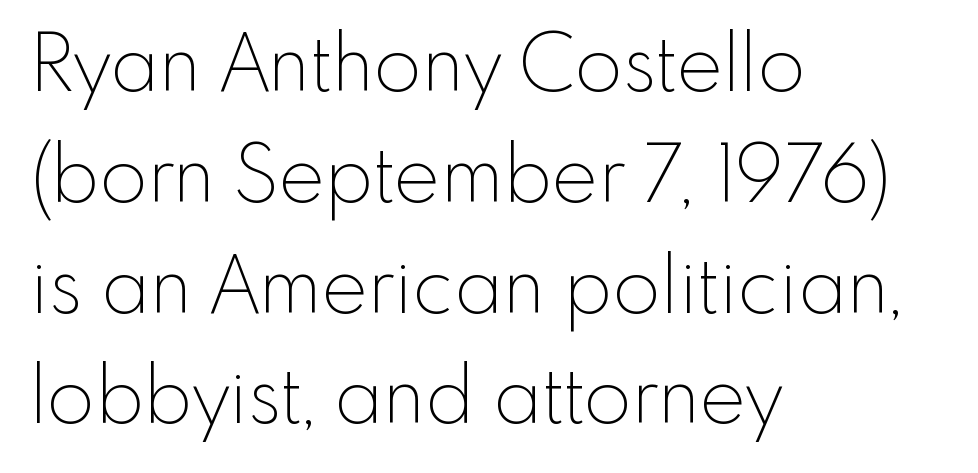
Q: Is the text bold? A: No.
Q: Is the text italic (slanted)? A: No, it is upright.
Q: Is the typeface a serif or a sans-serif typeface? A: Sans-serif.
Q: Is the text underlined? A: No.
Q: How is the paragraph aligned? A: Left-aligned.
Q: Is the spacing between letters normal or unusually wide? A: Normal.
Q: Is the spacing between lines tight, normal or loose? A: Normal.
Q: Width (condensed, normal, or wide)? A: Normal.
Q: x-height? A: Small.
Q: Monospaced? A: No.
